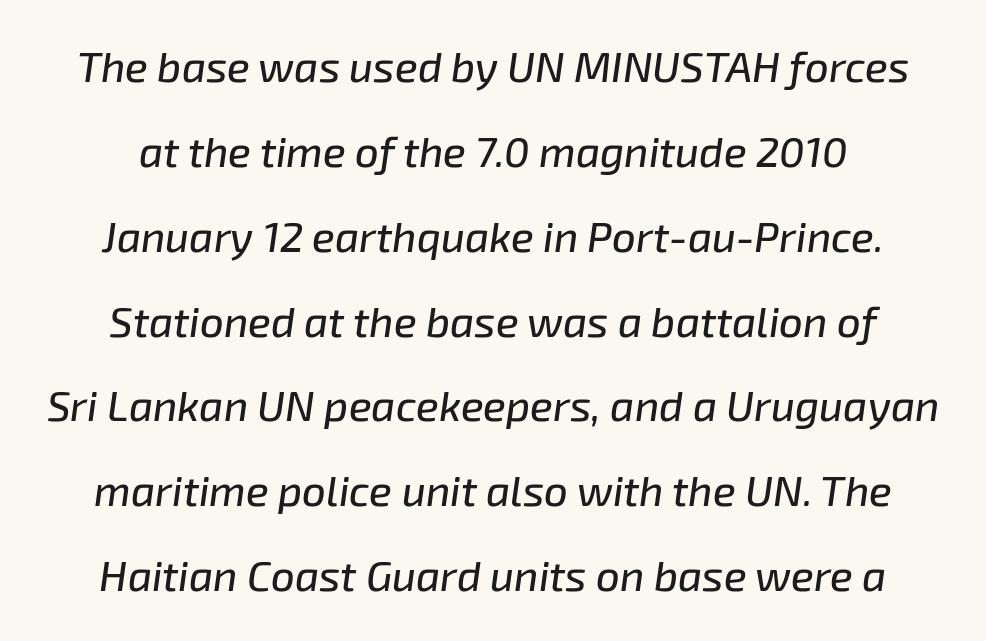
{"italic": "yes", "lean": "right", "slant_degrees": 8, "width": "normal", "stroke_contrast": "low", "x_height": "medium", "monospaced": "no", "underline": "no", "align": "center", "line_spacing": "loose", "line_spacing_ratio": 2.02, "letter_spacing": "normal", "letter_spacing_em": 0.0, "glyph_px": 42}
